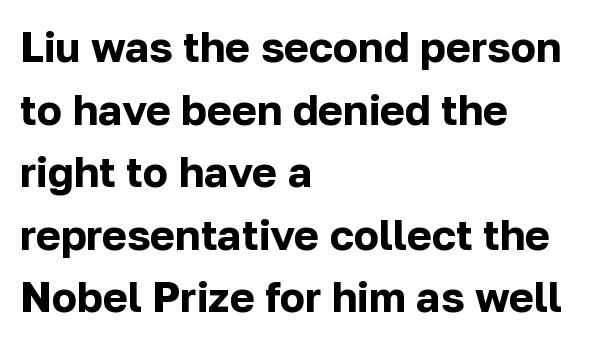
The image shows 42 px bold sans-serif type, upright; set left-aligned, normal line spacing (1.49x), normal letter spacing, not underlined; low stroke contrast and a medium x-height.
